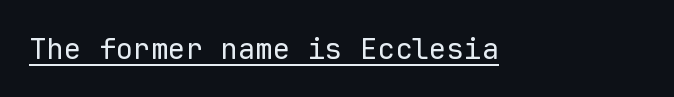
{"serif": "no", "italic": "no", "bold": "no", "weight": "regular", "width": "normal", "stroke_contrast": "low", "x_height": "medium", "monospaced": "yes", "underline": "yes", "letter_spacing": "normal", "letter_spacing_em": 0.0, "glyph_px": 29}
